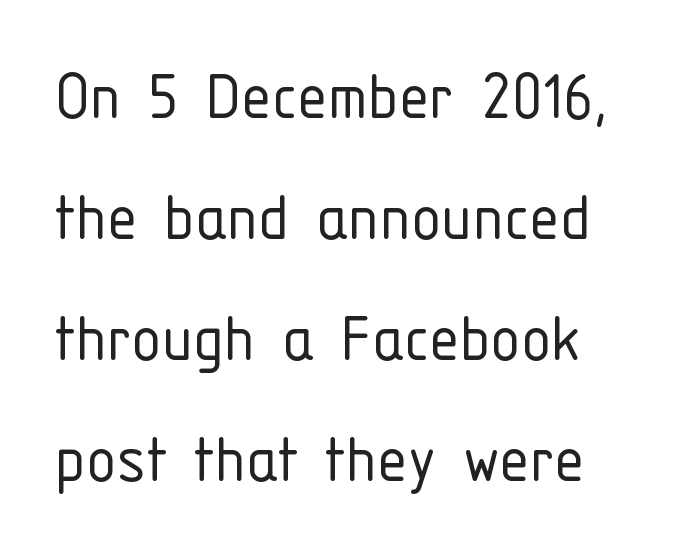
The image shows 76 px light, condensed sans-serif type, upright; set normal line spacing (1.59x), normal letter spacing, not underlined; low stroke contrast and a medium x-height.
